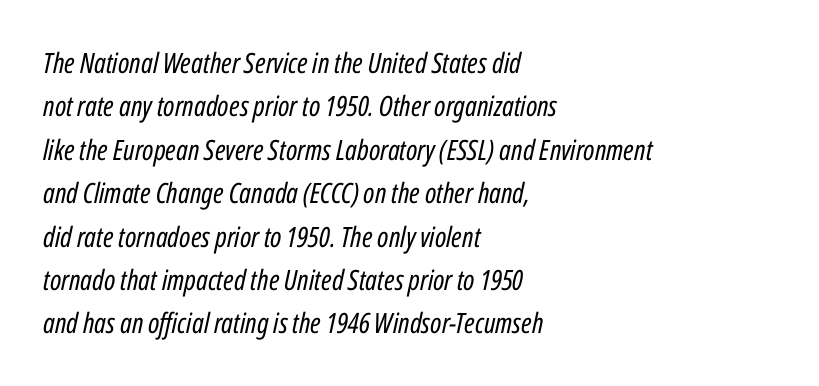
Q: Is the text bold? A: No.
Q: Is the text italic (slanted)? A: Yes, it leans right by about 12 degrees.
Q: Is the text underlined? A: No.
Q: How is the paragraph aligned? A: Left-aligned.
Q: Is the spacing between letters normal or unusually wide? A: Normal.
Q: Is the spacing between lines tight, normal or loose? A: Normal.
Q: Width (condensed, normal, or wide)? A: Condensed.
Q: Stroke contrast? A: Low.
Q: x-height? A: Medium.
Q: Monospaced? A: No.
